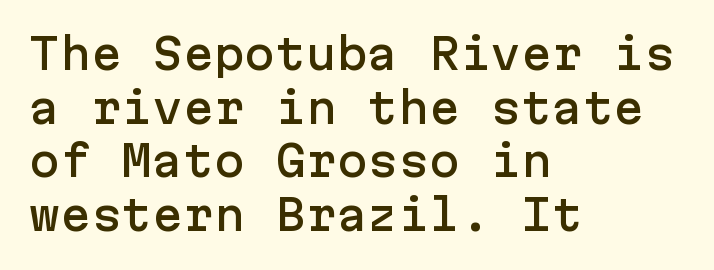
The image shows 41 px sans-serif type, upright; set left-aligned, normal line spacing (1.31x), normal letter spacing, not underlined; low stroke contrast and a medium x-height.
